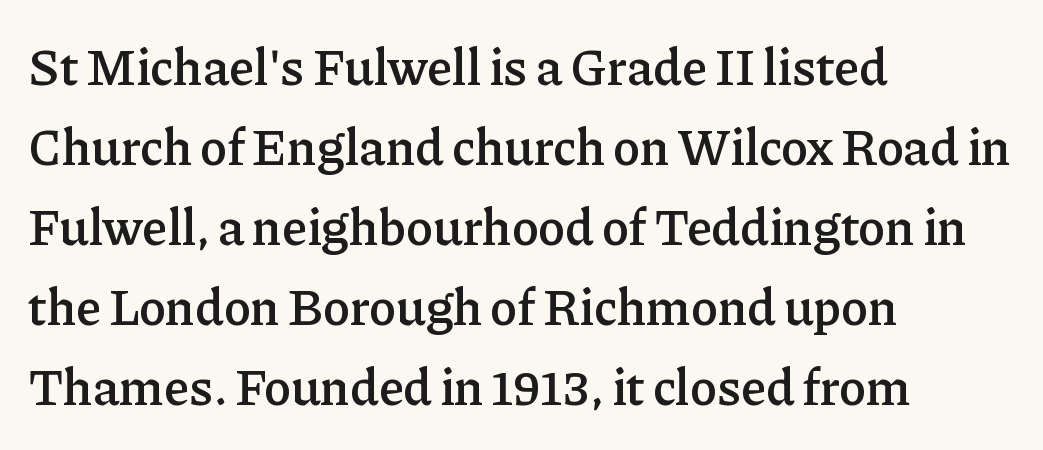
Q: Is the text bold? A: Semi-bold.
Q: Is the text italic (slanted)? A: No, it is upright.
Q: Is the typeface a serif or a sans-serif typeface? A: Serif.
Q: Is the text underlined? A: No.
Q: How is the paragraph aligned? A: Left-aligned.
Q: Is the spacing between letters normal or unusually wide? A: Normal.
Q: Is the spacing between lines tight, normal or loose? A: Normal.
Q: Width (condensed, normal, or wide)? A: Normal.
Q: Stroke contrast? A: Low.
Q: x-height? A: Medium.
Q: Monospaced? A: No.
